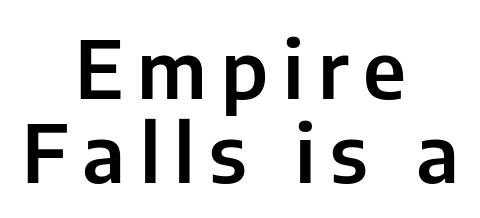
The image shows 79 px sans-serif type, upright; set centered, tight line spacing (1.06x), not underlined; low stroke contrast and a medium x-height.
